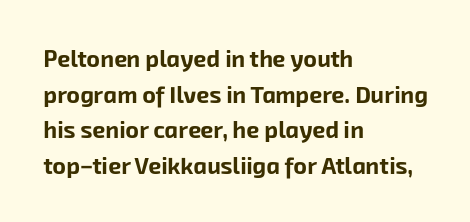
Q: Is the text bold? A: Yes.
Q: Is the text underlined? A: No.
Q: How is the paragraph aligned? A: Left-aligned.
Q: Is the spacing between letters normal or unusually wide? A: Normal.
Q: Is the spacing between lines tight, normal or loose? A: Normal.
